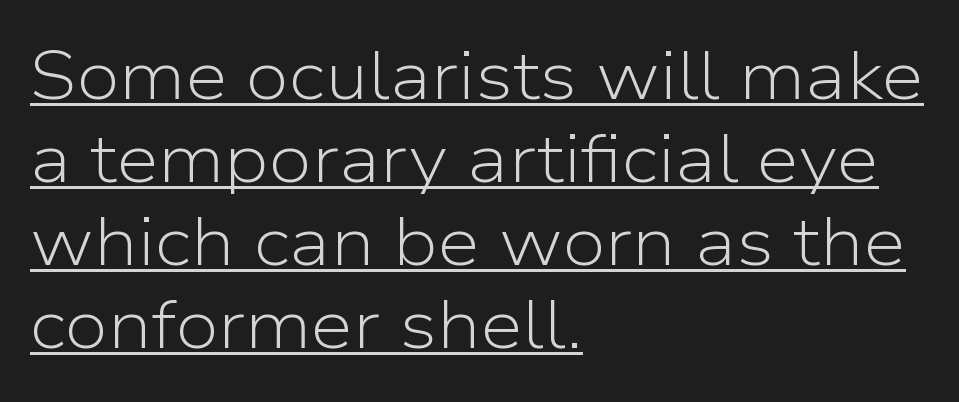
Tracking here is standard; glyphs follow each other at the usual distance. Italic? Not at all — the glyphs are vertical. Each letter keeps its own natural width here, so spacing adapts to shape. This is underlined copy, the kind a proofreader might mark for attention. Is the block centered? No — it sits flush against the left margin. Grotesque or geometric, the face here clearly has no serifs.
